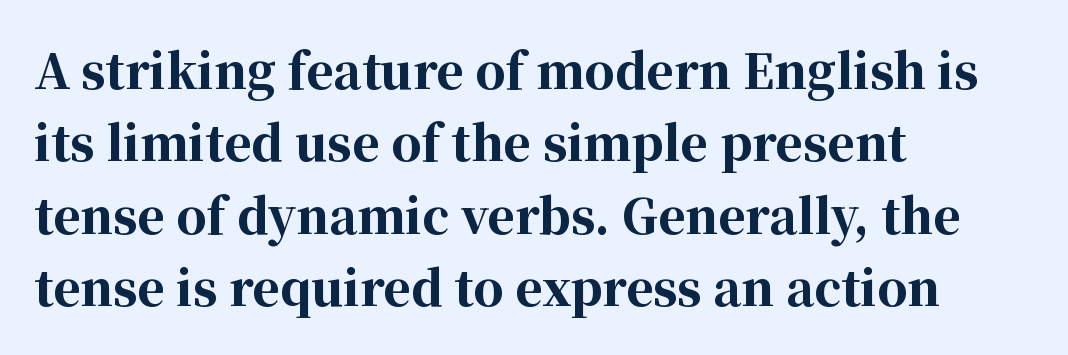
{"serif": "yes", "italic": "no", "bold": "yes", "weight": "bold", "width": "normal", "stroke_contrast": "high", "x_height": "medium", "monospaced": "no", "underline": "no", "align": "left", "line_spacing": "normal", "line_spacing_ratio": 1.54, "letter_spacing": "normal", "letter_spacing_em": 0.0, "glyph_px": 47}
